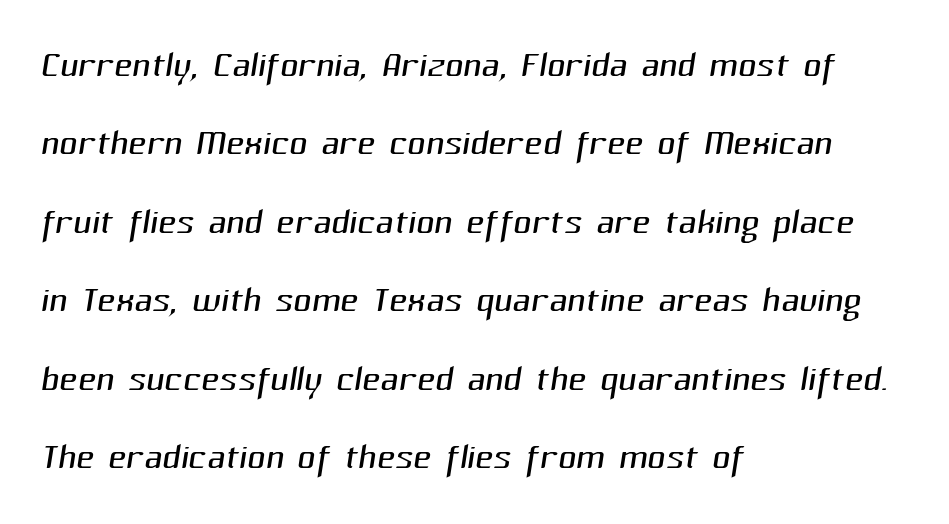
The image shows 50 px light sans-serif type; set left-aligned, normal line spacing (1.57x), normal letter spacing, not underlined; medium stroke contrast and a medium x-height.
